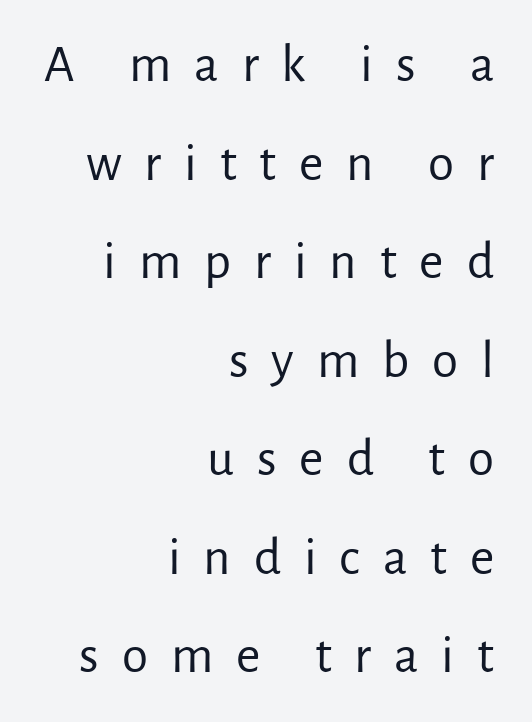
Q: Is the text bold? A: No.
Q: Is the text italic (slanted)? A: No, it is upright.
Q: Is the typeface a serif or a sans-serif typeface? A: Sans-serif.
Q: Is the text underlined? A: No.
Q: How is the paragraph aligned? A: Right-aligned.
Q: Is the spacing between letters normal or unusually wide? A: Unusually wide.
Q: Width (condensed, normal, or wide)? A: Normal.
Q: Stroke contrast? A: Low.
Q: x-height? A: Medium.
Q: Monospaced? A: No.
